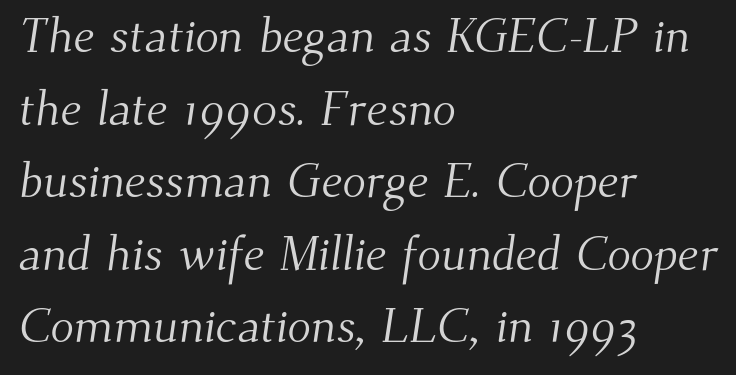
{"serif": "yes", "bold": "no", "weight": "light", "width": "normal", "stroke_contrast": "medium", "x_height": "small", "monospaced": "no", "underline": "no", "align": "left", "line_spacing": "normal", "line_spacing_ratio": 1.48, "letter_spacing": "normal", "letter_spacing_em": 0.0, "glyph_px": 49}
